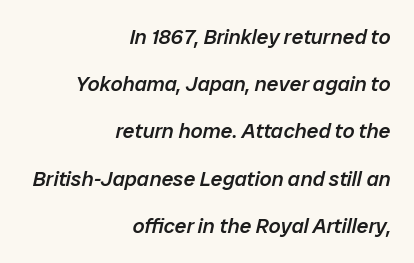
Notice the wide empty band between every row — that's loose leading. Just letters on the line, the space beneath them empty. The sample has been set in demibold, a notch under bold. These lines stack with their right ends in a neat column. When letters slant like this, we call the style italic.
